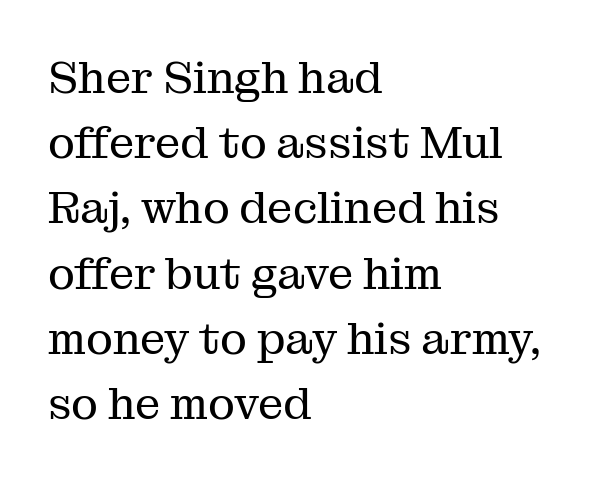
The image shows 45 px regular-weight serif type, upright; set left-aligned, normal line spacing (1.45x), normal letter spacing, not underlined; medium stroke contrast and a medium x-height.
